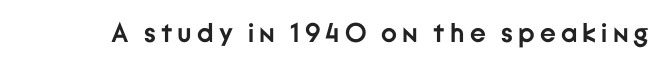
The image shows 27 px bold type, upright; set not underlined.
